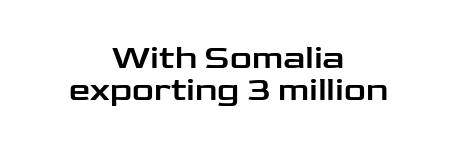
Q: Is the text italic (slanted)? A: No, it is upright.
Q: Is the typeface a serif or a sans-serif typeface? A: Sans-serif.
Q: Is the text underlined? A: No.
Q: How is the paragraph aligned? A: Centered.
Q: Is the spacing between letters normal or unusually wide? A: Normal.
Q: Is the spacing between lines tight, normal or loose? A: Tight.
Q: Width (condensed, normal, or wide)? A: Wide.
Q: Stroke contrast? A: Low.
Q: x-height? A: Medium.
Q: Monospaced? A: No.
